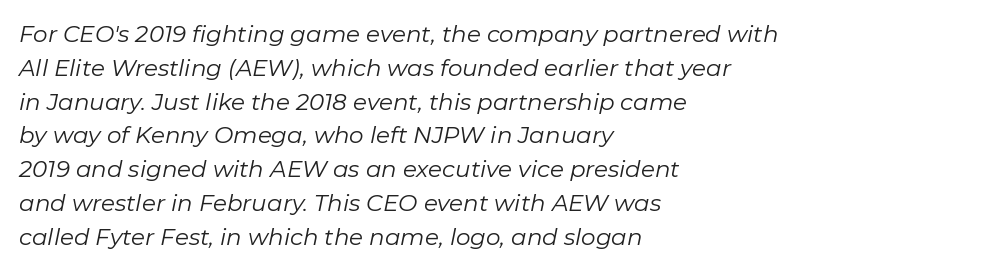
All the whitespace from short lines collects on the right. Letter spacing: default. These glyphs show unthickened strokes, regular width or finer. A bare baseline throughout the passage. Rendered with sloped, italic letterforms.
